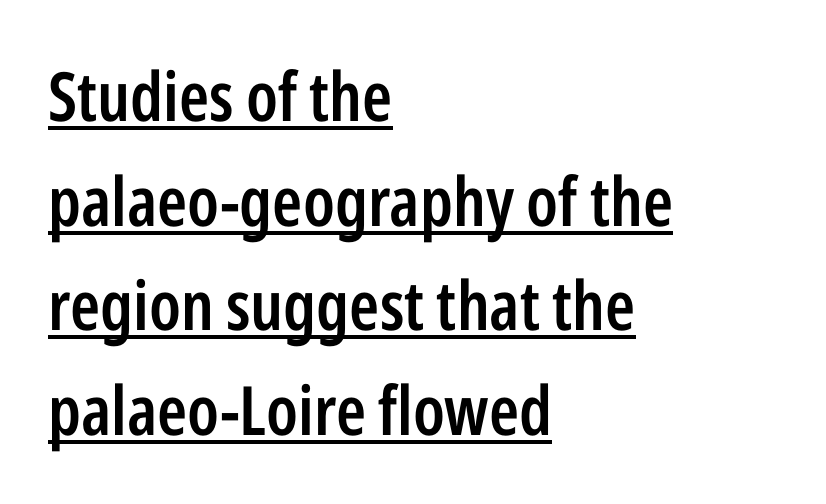
{"serif": "no", "italic": "no", "bold": "semi", "weight": "semibold", "width": "condensed", "stroke_contrast": "low", "x_height": "medium", "monospaced": "no", "underline": "yes", "align": "left", "line_spacing": "normal", "line_spacing_ratio": 1.54, "letter_spacing": "normal", "letter_spacing_em": 0.0, "glyph_px": 68}
